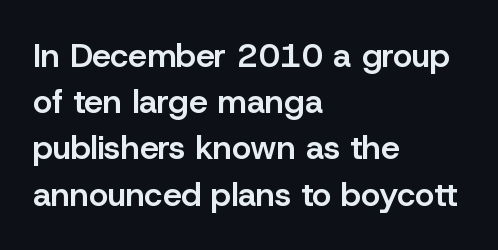
{"serif": "no", "italic": "no", "bold": "semi", "weight": "semibold", "width": "normal", "stroke_contrast": "low", "x_height": "medium", "monospaced": "no", "underline": "no", "align": "left", "line_spacing": "normal", "line_spacing_ratio": 1.4, "letter_spacing": "normal", "letter_spacing_em": 0.0, "glyph_px": 33}
